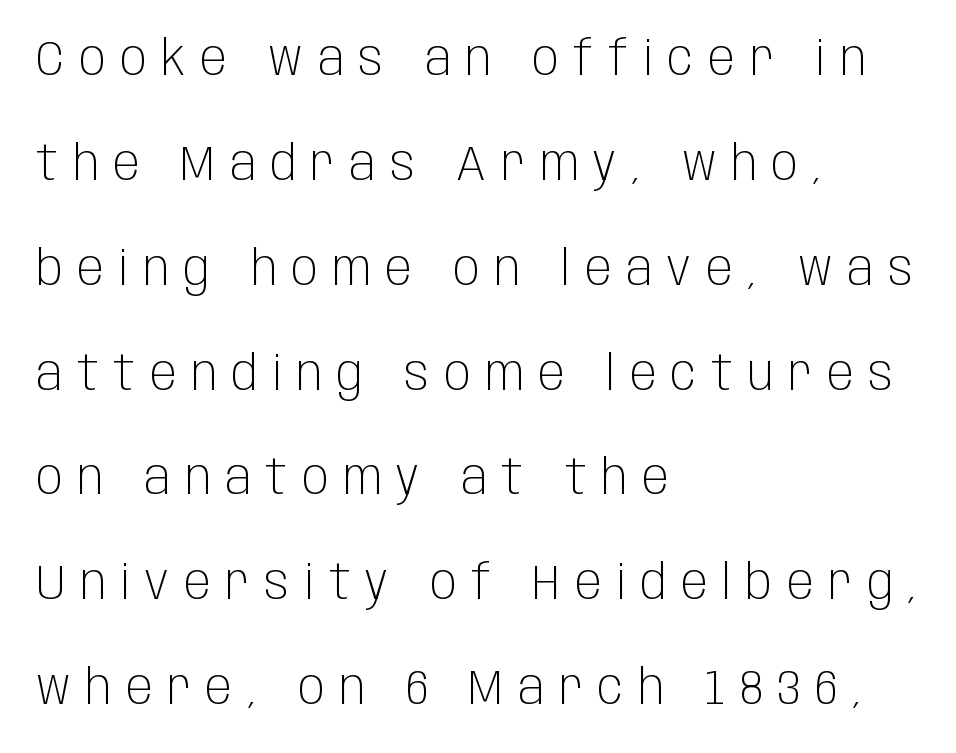
Stroke thickness stays within the range of a standard reading face or lighter. Does the leading feel generous? Absolutely, it's lavish. Characters remain perfectly vertical along every line. Underlining? Definitely not there. Spacing between characters has been opened up far beyond the box default.
